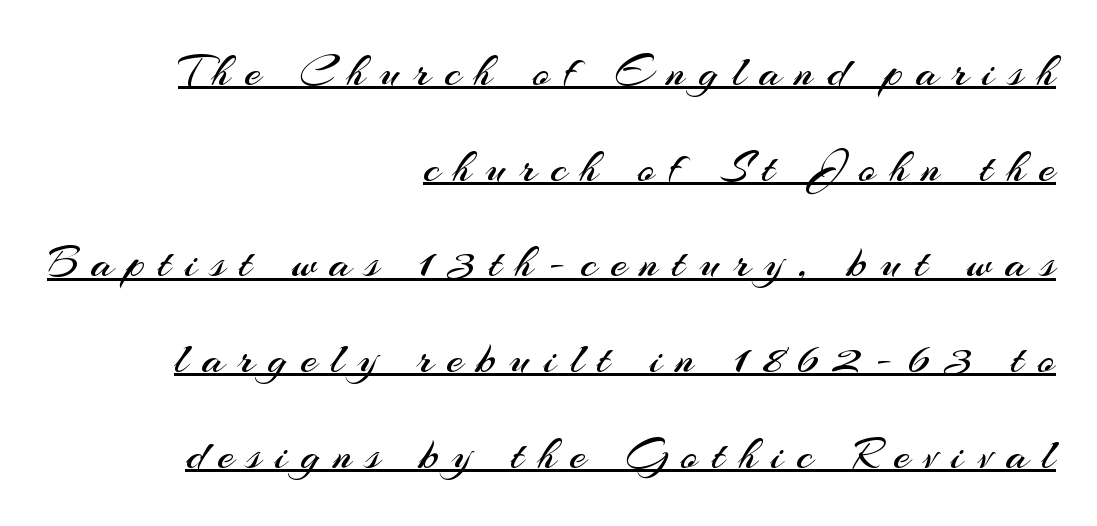
{"serif": "no", "bold": "no", "weight": "regular", "width": "normal", "stroke_contrast": "medium", "x_height": "small", "monospaced": "no", "underline": "yes", "align": "right", "line_spacing": "loose", "line_spacing_ratio": 2.08, "letter_spacing": "wide", "letter_spacing_em": 0.3, "glyph_px": 46}
